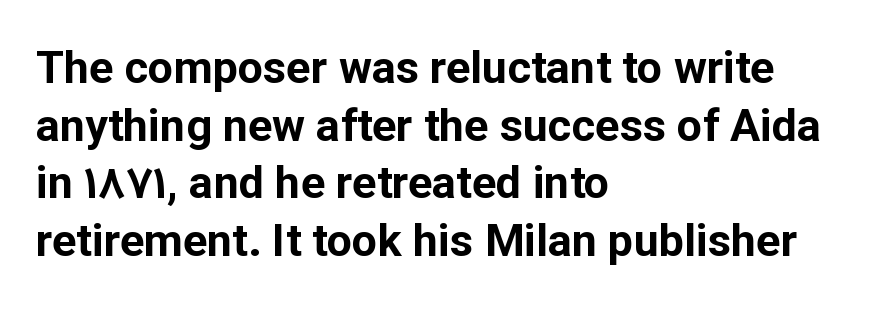
Q: Is the text bold? A: Yes.
Q: Is the text italic (slanted)? A: No, it is upright.
Q: Is the typeface a serif or a sans-serif typeface? A: Sans-serif.
Q: Is the text underlined? A: No.
Q: How is the paragraph aligned? A: Left-aligned.
Q: Is the spacing between letters normal or unusually wide? A: Normal.
Q: Is the spacing between lines tight, normal or loose? A: Normal.
Q: Width (condensed, normal, or wide)? A: Normal.
Q: Stroke contrast? A: Low.
Q: x-height? A: Medium.
Q: Monospaced? A: No.
